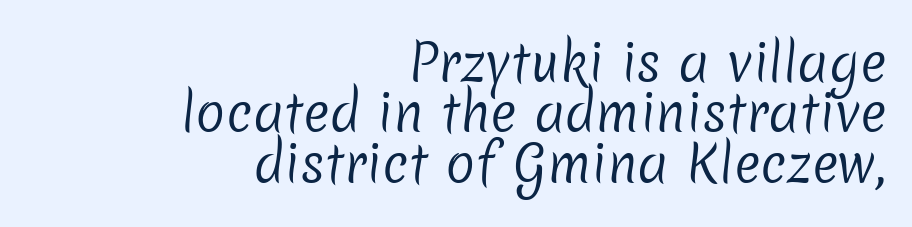
{"serif": "no", "bold": "no", "weight": "regular", "width": "normal", "stroke_contrast": "low", "x_height": "medium", "monospaced": "no", "underline": "no", "align": "right", "line_spacing": "tight", "line_spacing_ratio": 1.01, "letter_spacing": "normal", "letter_spacing_em": 0.0, "glyph_px": 50}
